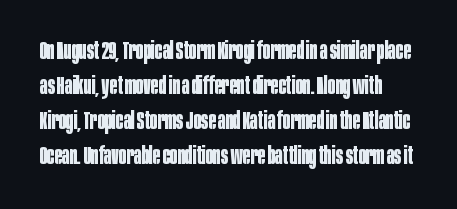
Q: Is the text bold? A: Yes.
Q: Is the text italic (slanted)? A: No, it is upright.
Q: Is the text underlined? A: No.
Q: Is the spacing between letters normal or unusually wide? A: Normal.
Q: Is the spacing between lines tight, normal or loose? A: Normal.
